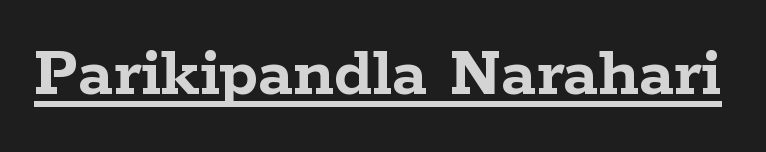
Are there feet on the stems? There are — it's a serif. The lettering holds an erect, upright posture throughout. Each line of the rendering has a horizontal stroke beneath the glyphs. Nothing unusual about the tracking: characters are spaced as the font intends. Think of a printed novel: that variable character pitch is what you see here. Weight check: bold — yes, fully.
